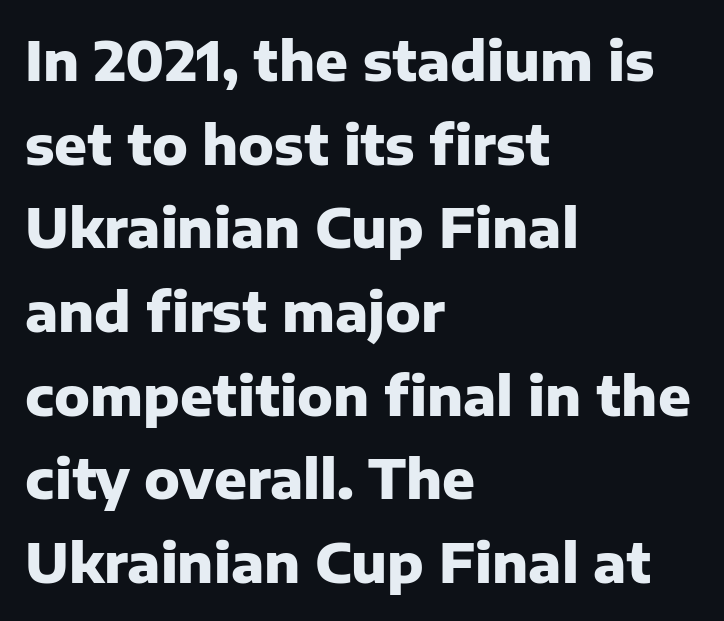
Q: Is the text bold? A: Yes.
Q: Is the text italic (slanted)? A: No, it is upright.
Q: Is the typeface a serif or a sans-serif typeface? A: Sans-serif.
Q: Is the text underlined? A: No.
Q: How is the paragraph aligned? A: Left-aligned.
Q: Is the spacing between letters normal or unusually wide? A: Normal.
Q: Is the spacing between lines tight, normal or loose? A: Normal.
Q: Width (condensed, normal, or wide)? A: Normal.
Q: Stroke contrast? A: Low.
Q: x-height? A: Medium.
Q: Monospaced? A: No.
